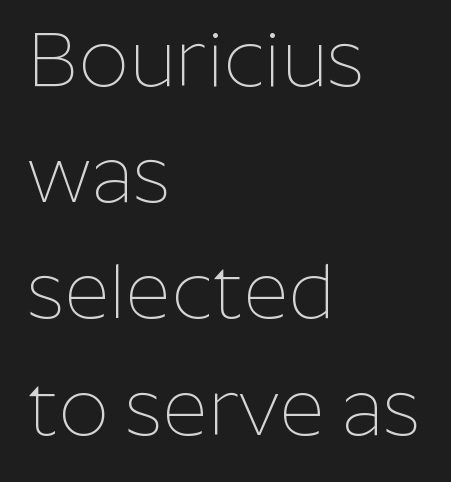
The characters display no serif detailing; their extremities are plain. Leading: standard. Underlining? Definitely not there. Short note: letters normally spaced. No letter is thick-stroked: the sample isn't bold. You could not count columns in this text — the font is proportionally spaced.
